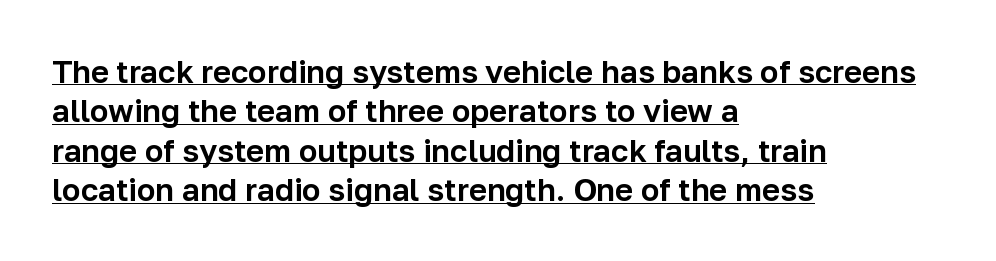
The passage shown is typeset with a sans-serif family. Inter-character spacing is left at the font's built-in metrics. This sample uses an upright cut, with every glyph sitting square on the baseline. Visually the block forms a straight wall on the left and a jagged coastline on the right. Each new line begins a customary step beneath the previous one. Underlined type.
